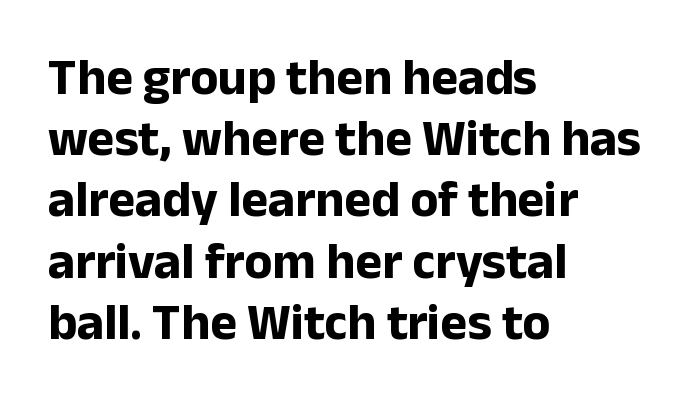
The image shows 51 px bold sans-serif type, upright; set left-aligned, line spacing 1.2x, normal letter spacing, not underlined; low stroke contrast and a medium x-height.
